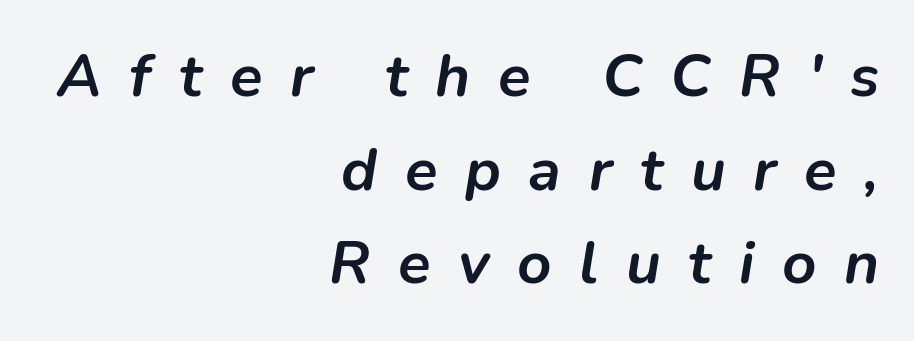
The image shows 60 px semibold type, italic (leaning right); set right-aligned, normal line spacing (1.56x), unusually wide letter spacing (+0.46 em), not underlined; low stroke contrast and a medium x-height.
